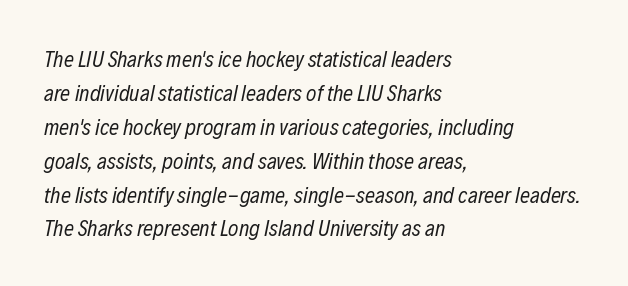
{"italic": "yes", "lean": "right", "slant_degrees": 12, "bold": "no", "underline": "no", "align": "left", "line_spacing": "normal", "line_spacing_ratio": 1.54, "letter_spacing": "normal", "letter_spacing_em": 0.0, "glyph_px": 22}
